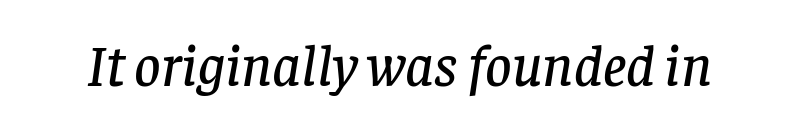
{"serif": "yes", "italic": "yes", "lean": "right", "slant_degrees": 8, "width": "normal", "stroke_contrast": "low", "x_height": "large", "monospaced": "no", "underline": "no", "letter_spacing": "normal", "letter_spacing_em": 0.0, "glyph_px": 58}
